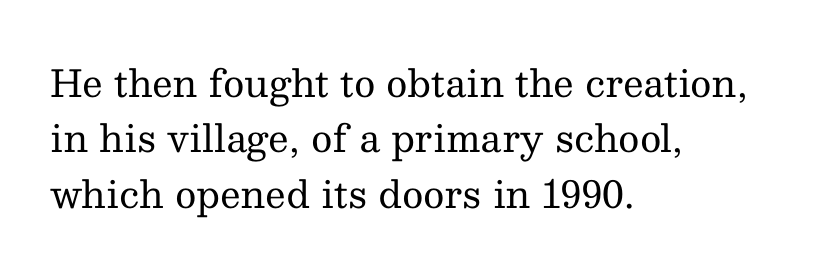
Q: Is the text bold? A: No.
Q: Is the text italic (slanted)? A: No, it is upright.
Q: Is the typeface a serif or a sans-serif typeface? A: Serif.
Q: Is the text underlined? A: No.
Q: How is the paragraph aligned? A: Left-aligned.
Q: Is the spacing between letters normal or unusually wide? A: Normal.
Q: Is the spacing between lines tight, normal or loose? A: Normal.
Q: Width (condensed, normal, or wide)? A: Normal.
Q: Stroke contrast? A: Medium.
Q: x-height? A: Medium.
Q: Monospaced? A: No.
